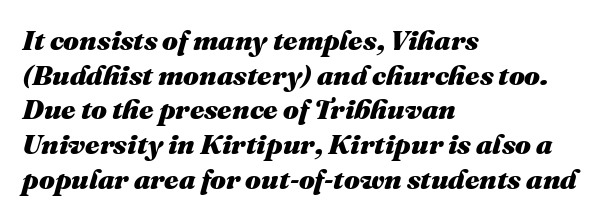
Q: Is the text bold? A: Yes.
Q: Is the text italic (slanted)? A: Yes, it leans right by about 16 degrees.
Q: Is the text underlined? A: No.
Q: How is the paragraph aligned? A: Left-aligned.
Q: Is the spacing between letters normal or unusually wide? A: Normal.
Q: Width (condensed, normal, or wide)? A: Normal.
Q: Stroke contrast? A: Medium.
Q: x-height? A: Medium.
Q: Monospaced? A: No.
